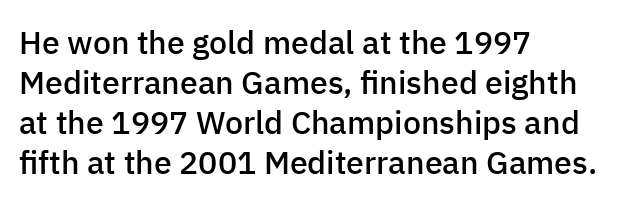
Q: Is the text bold? A: Semi-bold.
Q: Is the text italic (slanted)? A: No, it is upright.
Q: Is the typeface a serif or a sans-serif typeface? A: Sans-serif.
Q: Is the text underlined? A: No.
Q: How is the paragraph aligned? A: Left-aligned.
Q: Is the spacing between letters normal or unusually wide? A: Normal.
Q: Is the spacing between lines tight, normal or loose? A: Normal.
Q: Width (condensed, normal, or wide)? A: Normal.
Q: Stroke contrast? A: Low.
Q: x-height? A: Medium.
Q: Monospaced? A: No.
